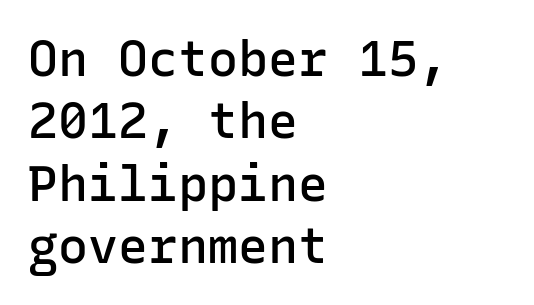
Q: Is the text bold? A: Semi-bold.
Q: Is the text italic (slanted)? A: No, it is upright.
Q: Is the typeface a serif or a sans-serif typeface? A: Sans-serif.
Q: Is the text underlined? A: No.
Q: How is the paragraph aligned? A: Left-aligned.
Q: Is the spacing between letters normal or unusually wide? A: Normal.
Q: Is the spacing between lines tight, normal or loose? A: Normal.
Q: Width (condensed, normal, or wide)? A: Normal.
Q: Stroke contrast? A: Low.
Q: x-height? A: Medium.
Q: Monospaced? A: Yes.
